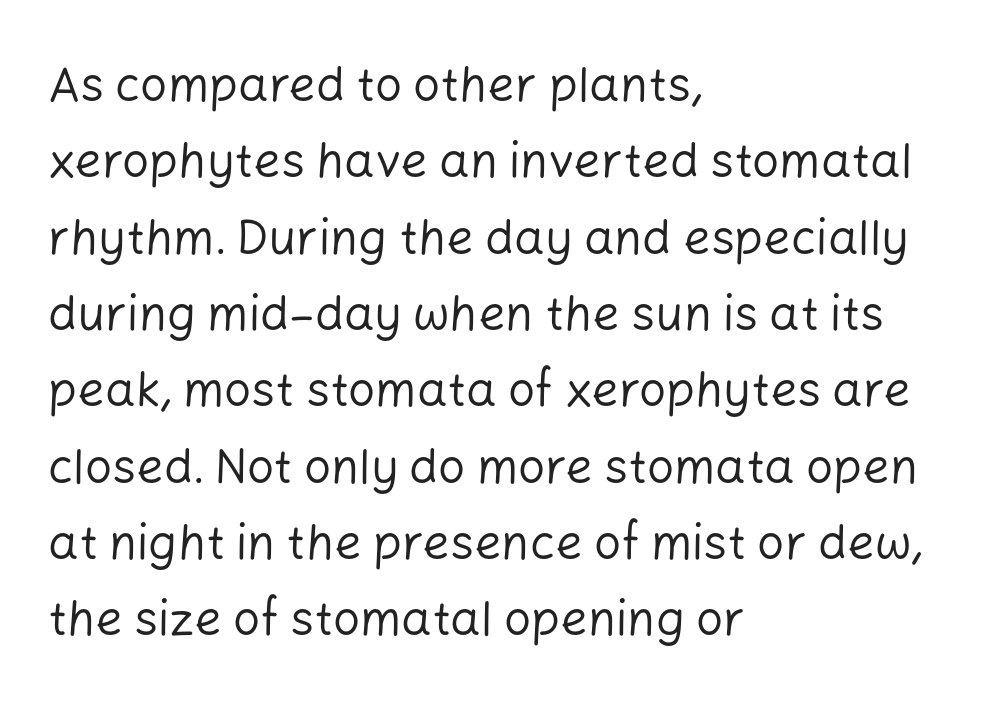
{"serif": "no", "italic": "no", "bold": "no", "weight": "regular", "width": "normal", "stroke_contrast": "low", "x_height": "medium", "monospaced": "no", "underline": "no", "align": "left", "line_spacing": "normal", "line_spacing_ratio": 1.59, "letter_spacing": "normal", "letter_spacing_em": 0.0, "glyph_px": 48}
